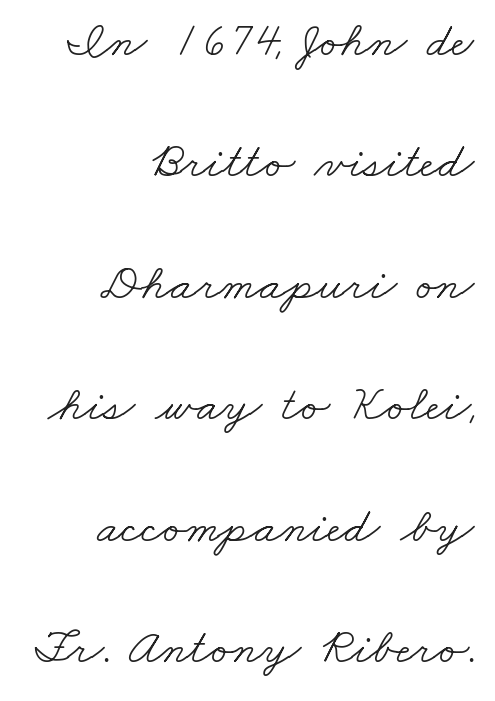
The image shows 50 px light, wide serif type; set right-aligned, loose line spacing (2.43x), normal letter spacing, not underlined; low stroke contrast and a small x-height.
